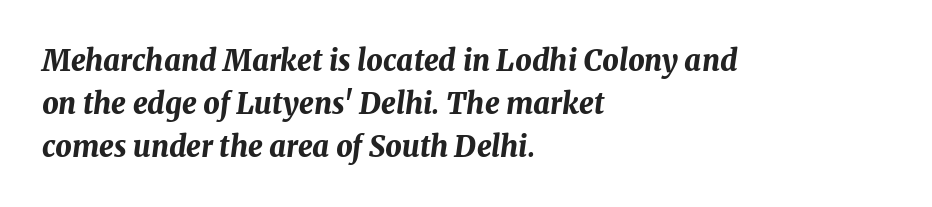
Q: Is the text bold? A: Yes.
Q: Is the text italic (slanted)? A: Yes, it leans right by about 8 degrees.
Q: Is the text underlined? A: No.
Q: How is the paragraph aligned? A: Left-aligned.
Q: Is the spacing between letters normal or unusually wide? A: Normal.
Q: Is the spacing between lines tight, normal or loose? A: Normal.
Q: Width (condensed, normal, or wide)? A: Normal.
Q: Stroke contrast? A: Medium.
Q: x-height? A: Medium.
Q: Monospaced? A: No.
